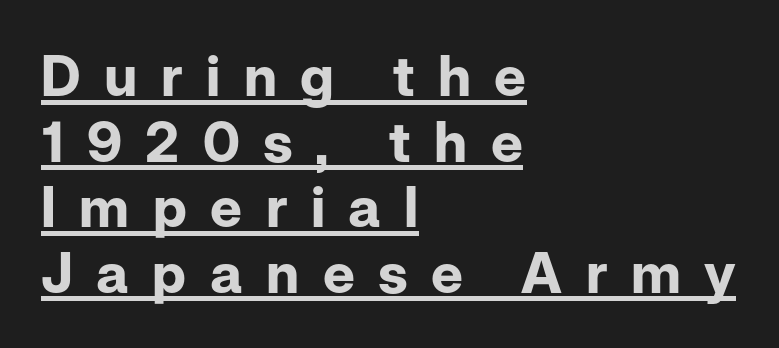
Q: Is the text bold? A: Yes.
Q: Is the text italic (slanted)? A: No, it is upright.
Q: Is the typeface a serif or a sans-serif typeface? A: Sans-serif.
Q: Is the text underlined? A: Yes.
Q: How is the paragraph aligned? A: Left-aligned.
Q: Is the spacing between letters normal or unusually wide? A: Unusually wide.
Q: Width (condensed, normal, or wide)? A: Normal.
Q: Stroke contrast? A: Low.
Q: x-height? A: Medium.
Q: Monospaced? A: No.
